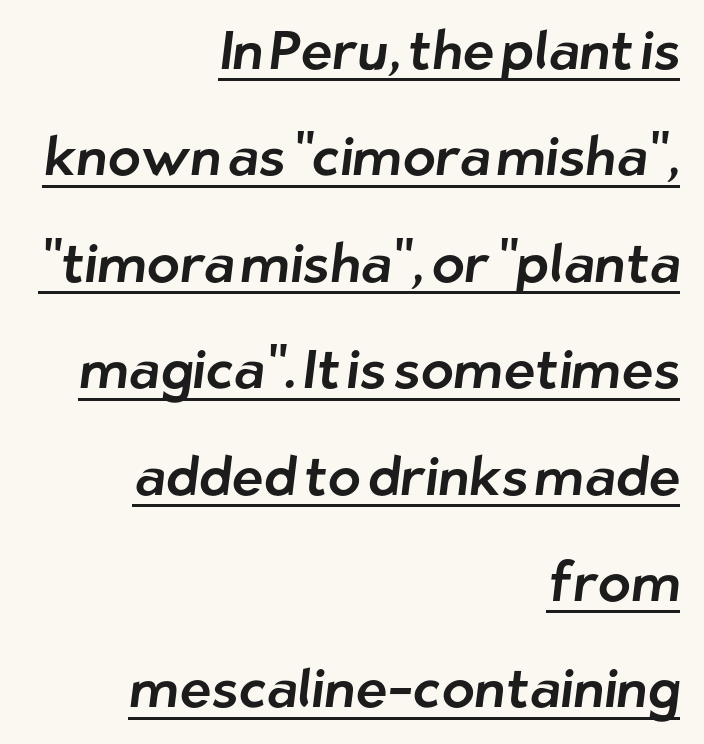
{"serif": "no", "width": "normal", "stroke_contrast": "low", "x_height": "medium", "monospaced": "no", "underline": "yes", "align": "right", "line_spacing": "loose", "line_spacing_ratio": 1.97, "letter_spacing": "normal", "letter_spacing_em": 0.0, "glyph_px": 54}
